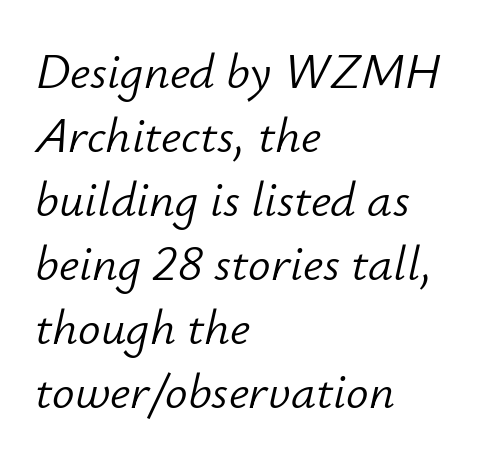
The space beneath each line is pristine and unruled. Rows of type keep a routine distance in the vertical direction. There is no visible air inserted between adjacent glyphs. The paragraph has a hard left edge and a soft right edge. Slant detected: the letters are inclined.
